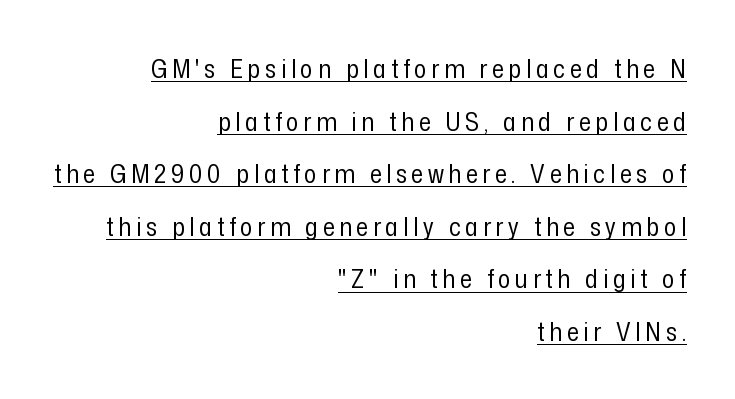
Q: Is the text bold? A: No.
Q: Is the text italic (slanted)? A: No, it is upright.
Q: Is the text underlined? A: Yes.
Q: How is the paragraph aligned? A: Right-aligned.
Q: Is the spacing between lines tight, normal or loose? A: Loose.
